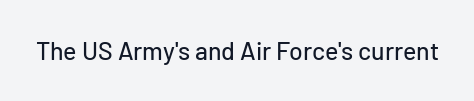
{"italic": "no", "underline": "no", "letter_spacing": "normal", "letter_spacing_em": 0.0, "glyph_px": 25}
